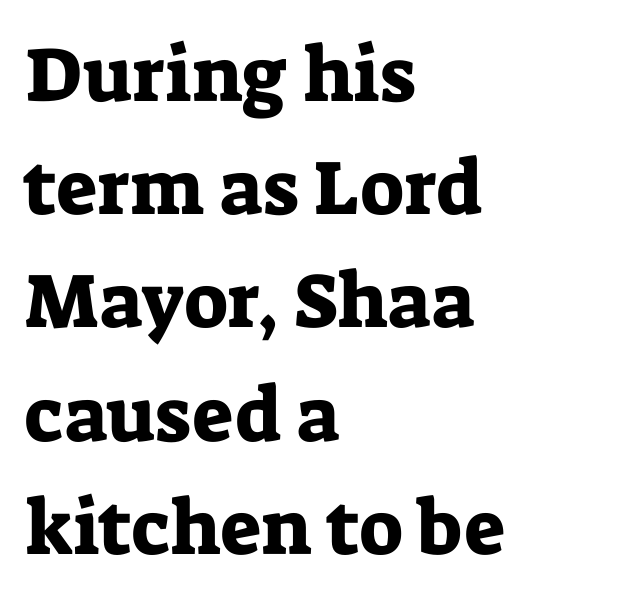
Q: Is the text italic (slanted)? A: No, it is upright.
Q: Is the typeface a serif or a sans-serif typeface? A: Serif.
Q: Is the text underlined? A: No.
Q: How is the paragraph aligned? A: Left-aligned.
Q: Is the spacing between letters normal or unusually wide? A: Normal.
Q: Is the spacing between lines tight, normal or loose? A: Normal.
Q: Width (condensed, normal, or wide)? A: Normal.
Q: Stroke contrast? A: Low.
Q: x-height? A: Medium.
Q: Monospaced? A: No.
